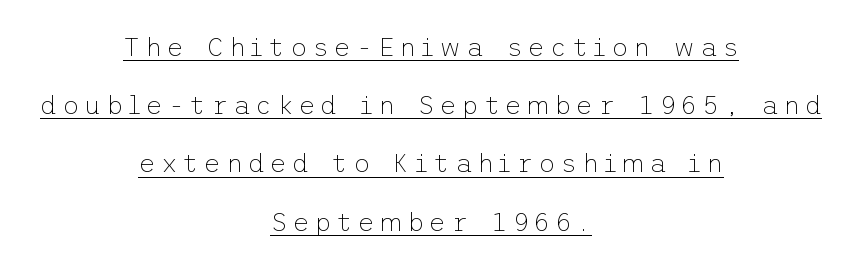
The image shows 26 px text type, upright; set centered, loose line spacing (2.24x), underlined.
